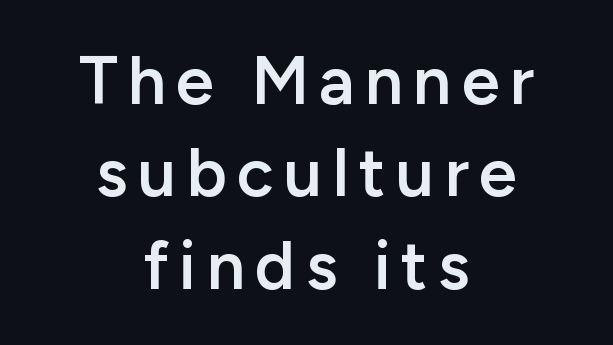
Q: Is the text bold? A: Semi-bold.
Q: Is the text italic (slanted)? A: No, it is upright.
Q: Is the typeface a serif or a sans-serif typeface? A: Sans-serif.
Q: Is the text underlined? A: No.
Q: How is the paragraph aligned? A: Centered.
Q: Is the spacing between lines tight, normal or loose? A: Normal.
Q: Width (condensed, normal, or wide)? A: Normal.
Q: Stroke contrast? A: Low.
Q: x-height? A: Medium.
Q: Monospaced? A: No.
